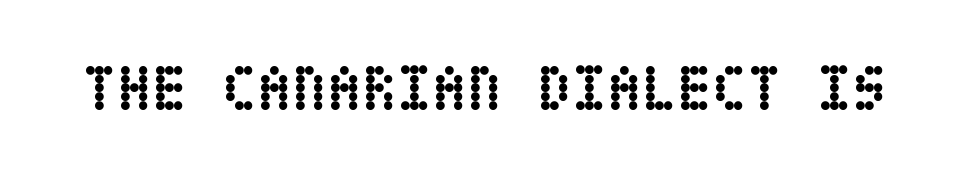
Q: Is the text bold? A: Yes.
Q: Is the text italic (slanted)? A: No, it is upright.
Q: Is the text underlined? A: No.
Q: Is the spacing between letters normal or unusually wide? A: Normal.
Q: Width (condensed, normal, or wide)? A: Condensed.
Q: Stroke contrast? A: Low.
Q: x-height? A: Large.
